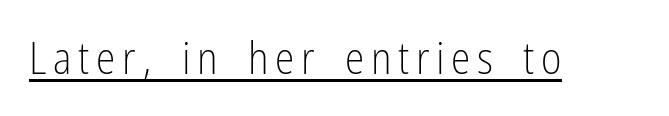
Q: Is the text bold? A: No.
Q: Is the text italic (slanted)? A: No, it is upright.
Q: Is the typeface a serif or a sans-serif typeface? A: Sans-serif.
Q: Is the text underlined? A: Yes.
Q: Width (condensed, normal, or wide)? A: Condensed.
Q: Stroke contrast? A: Low.
Q: x-height? A: Medium.
Q: Monospaced? A: No.
